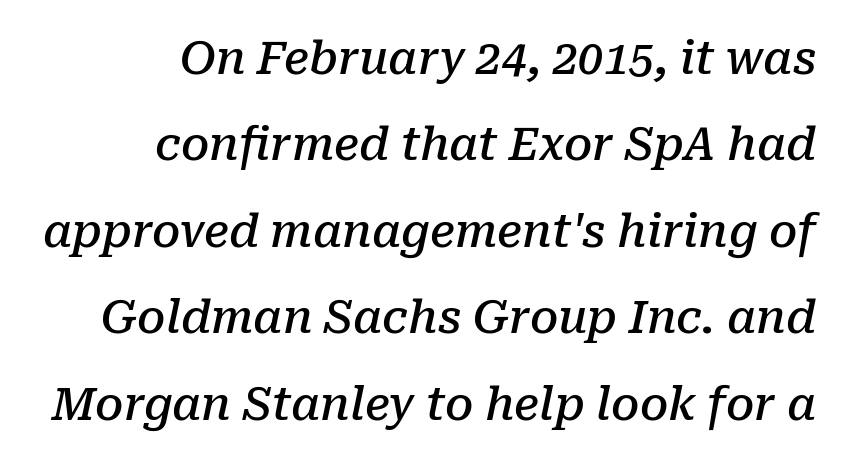
{"serif": "yes", "italic": "yes", "lean": "right", "slant_degrees": 10, "bold": "semi", "weight": "semibold", "width": "normal", "stroke_contrast": "low", "x_height": "medium", "monospaced": "no", "underline": "no", "align": "right", "line_spacing": "loose", "line_spacing_ratio": 1.92, "letter_spacing": "normal", "letter_spacing_em": 0.0, "glyph_px": 45}
